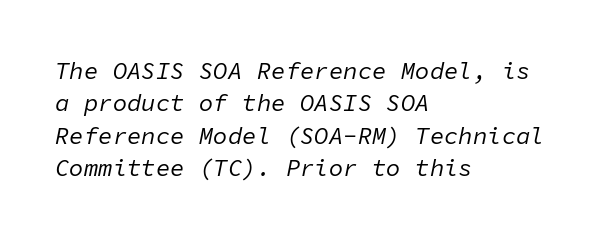
{"italic": "yes", "lean": "right", "slant_degrees": 11, "bold": "no", "underline": "no", "align": "left", "line_spacing": "normal", "line_spacing_ratio": 1.35, "letter_spacing": "normal", "letter_spacing_em": 0.0, "glyph_px": 24}
